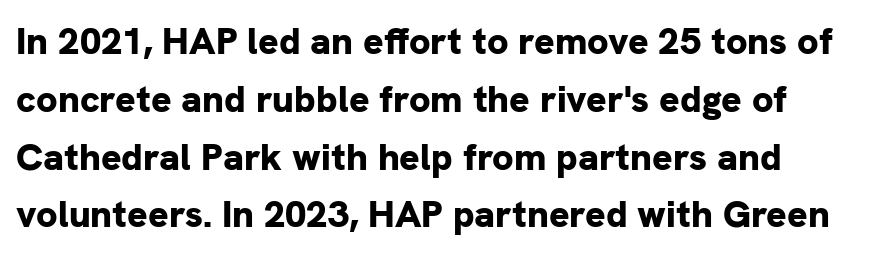
{"serif": "no", "italic": "no", "bold": "yes", "weight": "bold", "width": "normal", "stroke_contrast": "low", "x_height": "medium", "monospaced": "no", "underline": "no", "line_spacing": "normal", "line_spacing_ratio": 1.52, "letter_spacing": "normal", "letter_spacing_em": 0.0, "glyph_px": 38}
